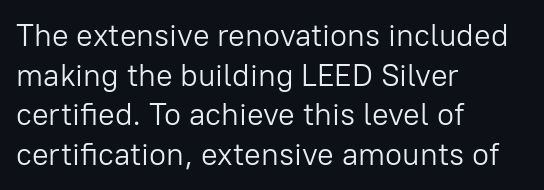
{"serif": "no", "italic": "no", "bold": "no", "weight": "light", "width": "normal", "stroke_contrast": "low", "x_height": "medium", "monospaced": "no", "underline": "no", "align": "left", "line_spacing": "normal", "line_spacing_ratio": 1.28, "letter_spacing": "normal", "letter_spacing_em": 0.0, "glyph_px": 31}
